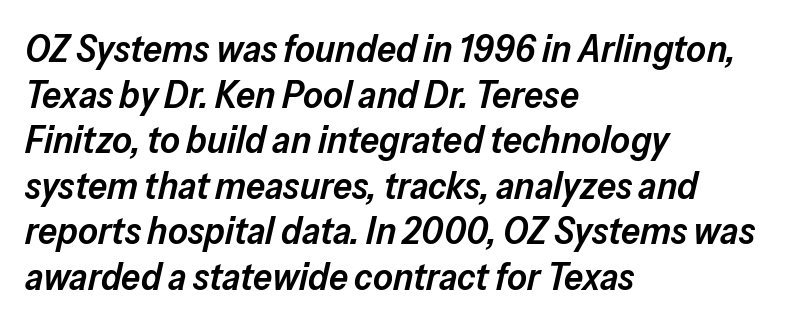
{"italic": "yes", "lean": "right", "slant_degrees": 13, "bold": "semi", "weight": "semibold", "width": "normal", "stroke_contrast": "low", "x_height": "medium", "monospaced": "no", "underline": "no", "align": "left", "line_spacing_ratio": 1.2, "letter_spacing": "normal", "letter_spacing_em": 0.0, "glyph_px": 38}
